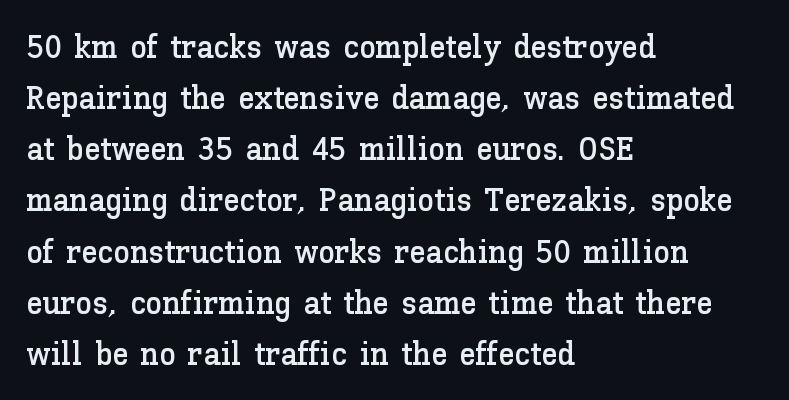
The image shows 33 px text type, upright; set left-aligned, normal line spacing (1.55x), normal letter spacing, not underlined; low stroke contrast and a medium x-height.
